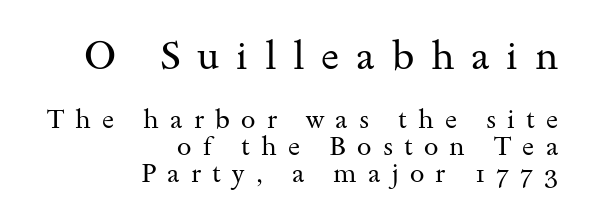
Of the two passages, the one on top uses the larger point size. The face used here is rendered with a markedly widened letterfit. No chunkiness to these letters — they're not bold. Tall strokes in this sample are plumb rather than angled. Regarding leading, the lines here are crowded together. Descender tails drop into unmarked territory.
